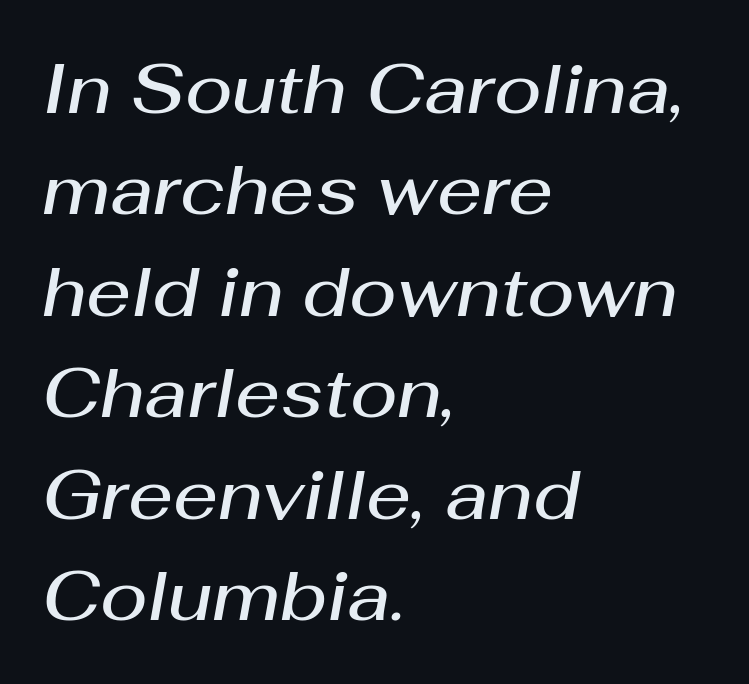
The image shows 70 px semibold type, italic (leaning right); set left-aligned, normal line spacing (1.45x), normal letter spacing, not underlined; medium stroke contrast and a medium x-height.
